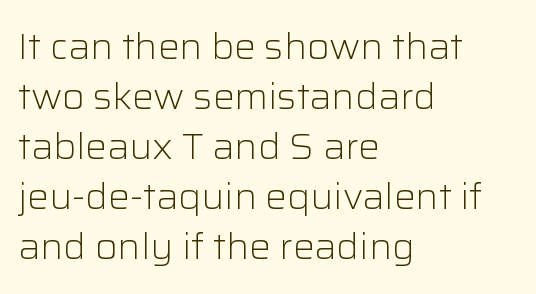
Q: Is the text bold? A: No.
Q: Is the text italic (slanted)? A: No, it is upright.
Q: Is the typeface a serif or a sans-serif typeface? A: Sans-serif.
Q: Is the text underlined? A: No.
Q: How is the paragraph aligned? A: Left-aligned.
Q: Is the spacing between letters normal or unusually wide? A: Normal.
Q: Is the spacing between lines tight, normal or loose? A: Normal.
Q: Width (condensed, normal, or wide)? A: Normal.
Q: Stroke contrast? A: Low.
Q: x-height? A: Medium.
Q: Monospaced? A: No.
